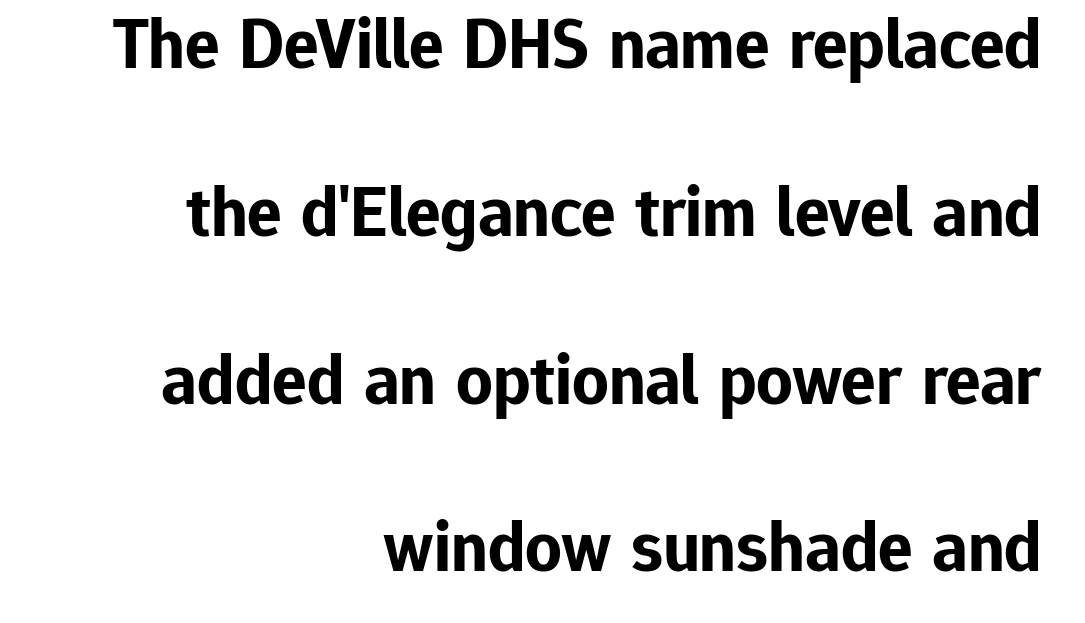
Q: Is the text bold? A: Yes.
Q: Is the text italic (slanted)? A: No, it is upright.
Q: Is the typeface a serif or a sans-serif typeface? A: Sans-serif.
Q: Is the text underlined? A: No.
Q: How is the paragraph aligned? A: Right-aligned.
Q: Is the spacing between letters normal or unusually wide? A: Normal.
Q: Is the spacing between lines tight, normal or loose? A: Loose.
Q: Width (condensed, normal, or wide)? A: Normal.
Q: Stroke contrast? A: Low.
Q: x-height? A: Medium.
Q: Monospaced? A: No.
